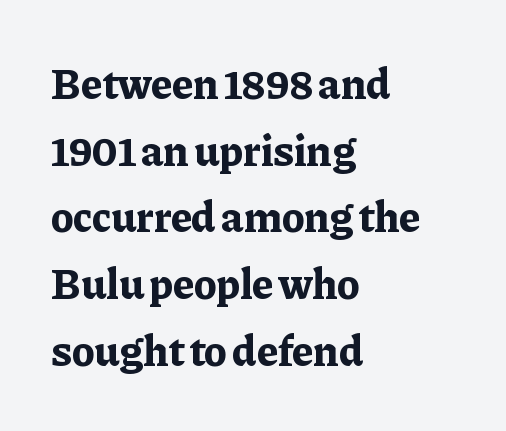
Q: Is the text bold? A: Yes.
Q: Is the text italic (slanted)? A: No, it is upright.
Q: Is the typeface a serif or a sans-serif typeface? A: Serif.
Q: Is the text underlined? A: No.
Q: How is the paragraph aligned? A: Left-aligned.
Q: Is the spacing between letters normal or unusually wide? A: Normal.
Q: Is the spacing between lines tight, normal or loose? A: Normal.
Q: Width (condensed, normal, or wide)? A: Normal.
Q: Stroke contrast? A: Low.
Q: x-height? A: Medium.
Q: Monospaced? A: No.
